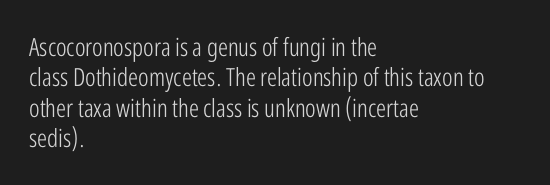
Q: Is the text bold? A: No.
Q: Is the text italic (slanted)? A: No, it is upright.
Q: Is the text underlined? A: No.
Q: How is the paragraph aligned? A: Left-aligned.
Q: Is the spacing between letters normal or unusually wide? A: Normal.
